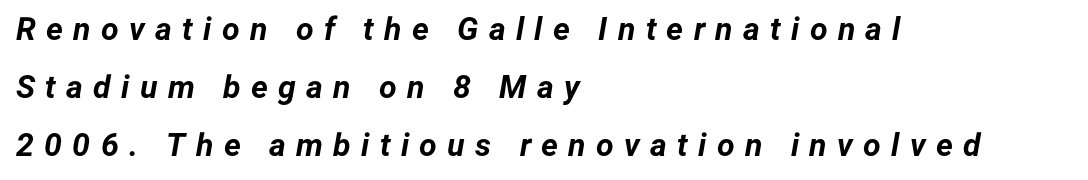
Designer's note — italics engaged. Honestly, the letter spacing is so wide it's the main thing you notice. The setting favours the left margin, as ordinary paragraphs usually do. Thick stems and heavy bowls — unmistakably bold. Decoration check: the copy has no underline. These lines are rendered in a variable-pitch font.
